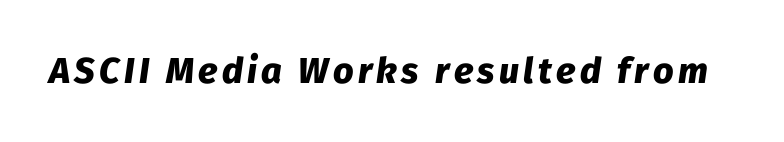
The image shows 36 px heavy type, italic (leaning right); set not underlined; low stroke contrast and a medium x-height.
